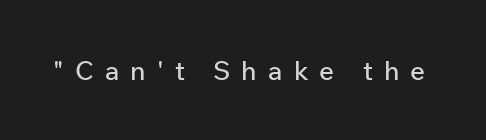
{"italic": "no", "underline": "no", "letter_spacing": "wide", "letter_spacing_em": 0.43, "glyph_px": 26}
